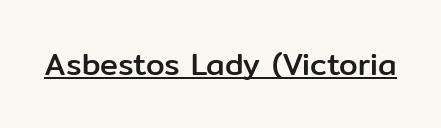
The image shows 30 px sans-serif type, upright; set normal letter spacing, underlined; low stroke contrast and a medium x-height.
